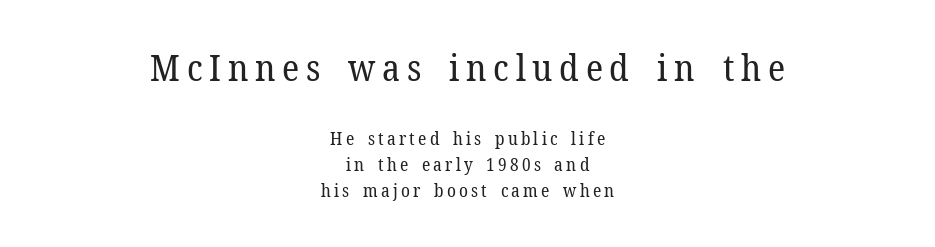
The image shows 37 px regular-weight serif type, upright; set centered, normal line spacing (1.44x), not underlined; the first (top) block is 2.06x larger; low stroke contrast and a medium x-height.
